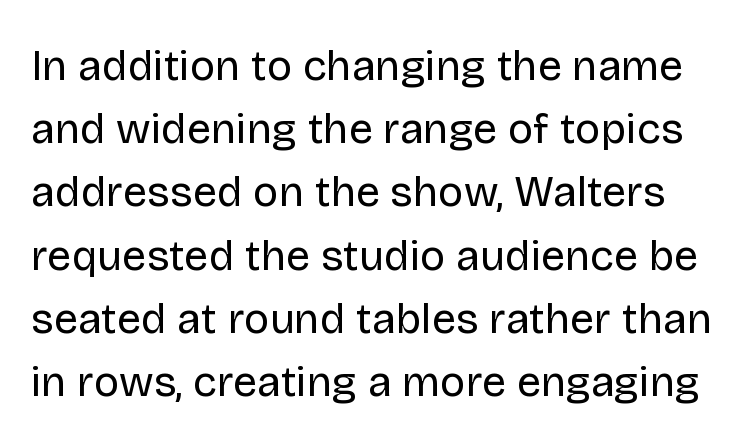
In terms of posture, this sample is upright. A light-to-regular cut is what we see here. Nothing unusual about the tracking: characters are spaced as the font intends. The text was rendered using a sans face with plain stroke endings.
